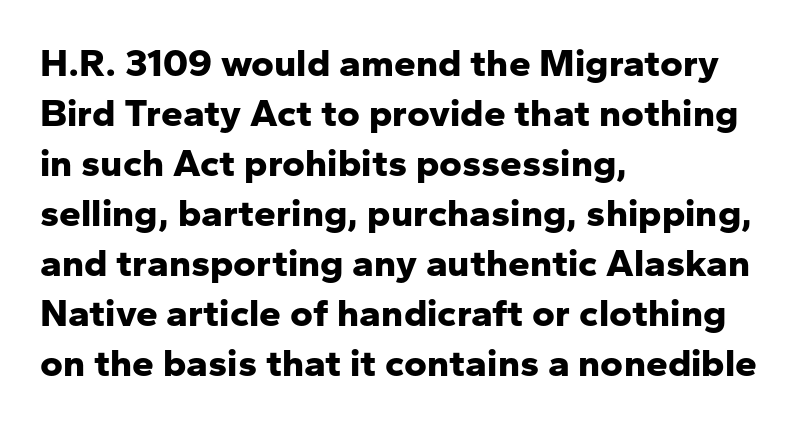
Q: Is the text bold? A: Yes.
Q: Is the text italic (slanted)? A: No, it is upright.
Q: Is the typeface a serif or a sans-serif typeface? A: Sans-serif.
Q: Is the text underlined? A: No.
Q: How is the paragraph aligned? A: Left-aligned.
Q: Is the spacing between letters normal or unusually wide? A: Normal.
Q: Is the spacing between lines tight, normal or loose? A: Normal.
Q: Width (condensed, normal, or wide)? A: Normal.
Q: Stroke contrast? A: Low.
Q: x-height? A: Medium.
Q: Monospaced? A: No.
